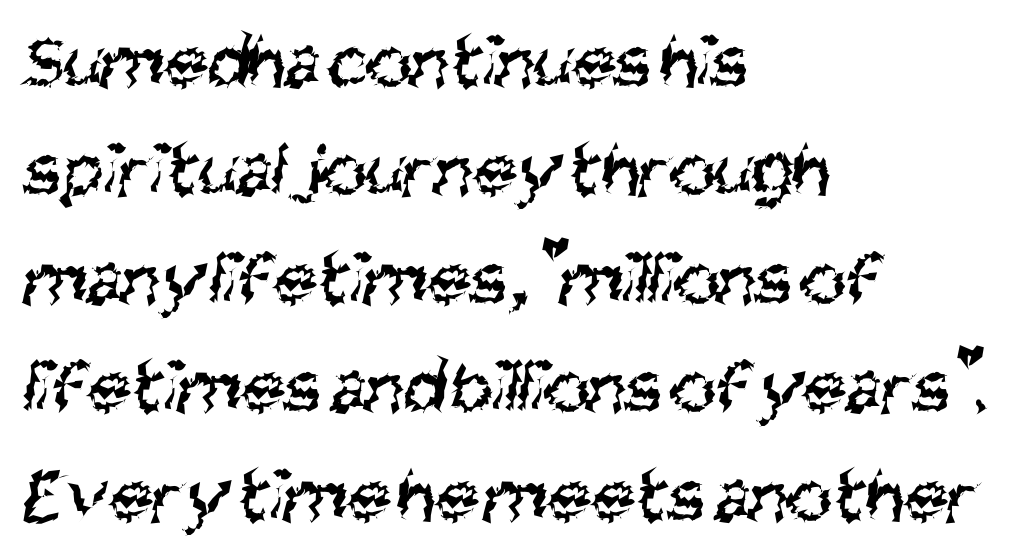
{"serif": "no", "bold": "no", "weight": "regular", "width": "condensed", "stroke_contrast": "medium", "x_height": "large", "monospaced": "no", "underline": "no", "align": "left", "line_spacing": "normal", "line_spacing_ratio": 1.39, "letter_spacing": "normal", "letter_spacing_em": 0.0, "glyph_px": 78}
